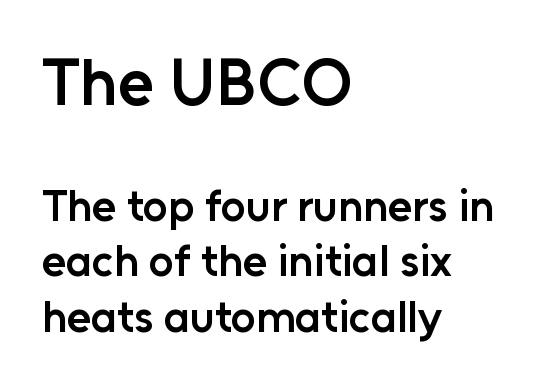
The image shows 66 px semibold sans-serif type, upright; set left-aligned, normal line spacing (1.27x), normal letter spacing, not underlined; the first (top) block is 1.5x larger; low stroke contrast and a medium x-height.
